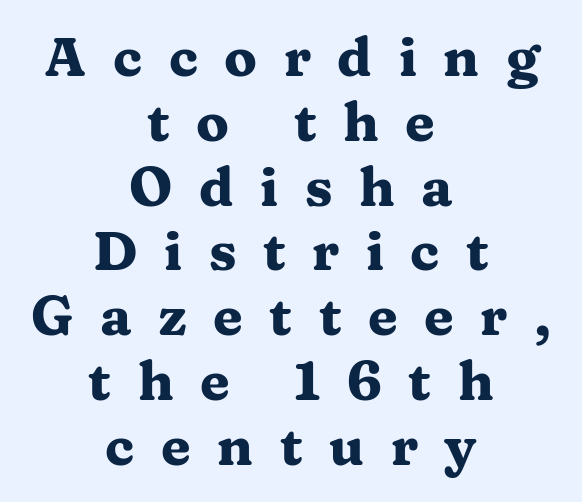
The tracking reads as deliberately expanded to a designer's eye. Horizontal alignment here is central, giving a formal, balanced look. Notice how thick the strokes are: this is what a full bold looks like. Words float on clear page, feet unadorned.
